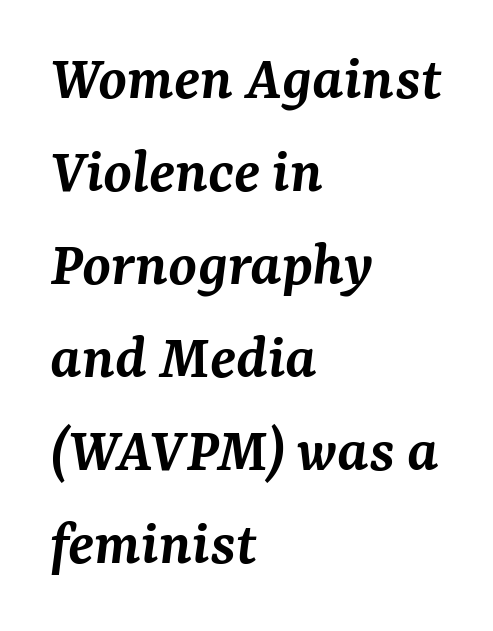
Q: Is the text bold? A: Semi-bold.
Q: Is the text italic (slanted)? A: Yes, it leans right by about 7 degrees.
Q: Is the typeface a serif or a sans-serif typeface? A: Serif.
Q: Is the text underlined? A: No.
Q: How is the paragraph aligned? A: Left-aligned.
Q: Is the spacing between letters normal or unusually wide? A: Normal.
Q: Is the spacing between lines tight, normal or loose? A: Normal.
Q: Width (condensed, normal, or wide)? A: Normal.
Q: Stroke contrast? A: Medium.
Q: x-height? A: Medium.
Q: Monospaced? A: No.
